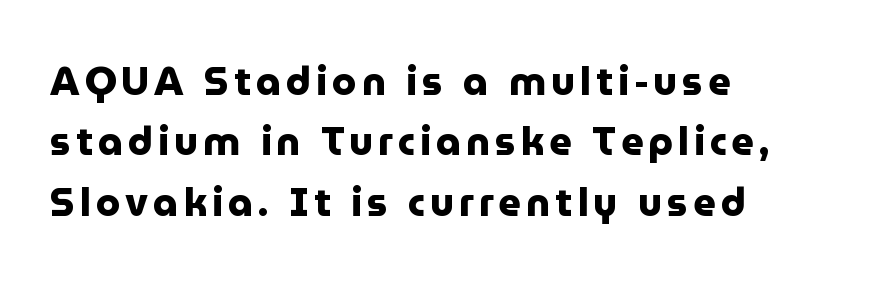
Q: Is the text bold? A: Yes.
Q: Is the text italic (slanted)? A: No, it is upright.
Q: Is the typeface a serif or a sans-serif typeface? A: Sans-serif.
Q: Is the text underlined? A: No.
Q: How is the paragraph aligned? A: Left-aligned.
Q: Is the spacing between lines tight, normal or loose? A: Normal.
Q: Width (condensed, normal, or wide)? A: Normal.
Q: Stroke contrast? A: Low.
Q: x-height? A: Medium.
Q: Monospaced? A: No.
